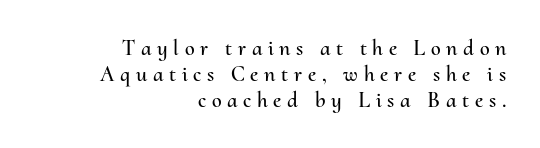
{"italic": "no", "underline": "no", "align": "right", "line_spacing_ratio": 1.18, "letter_spacing": "wide", "letter_spacing_em": 0.26, "glyph_px": 22}
